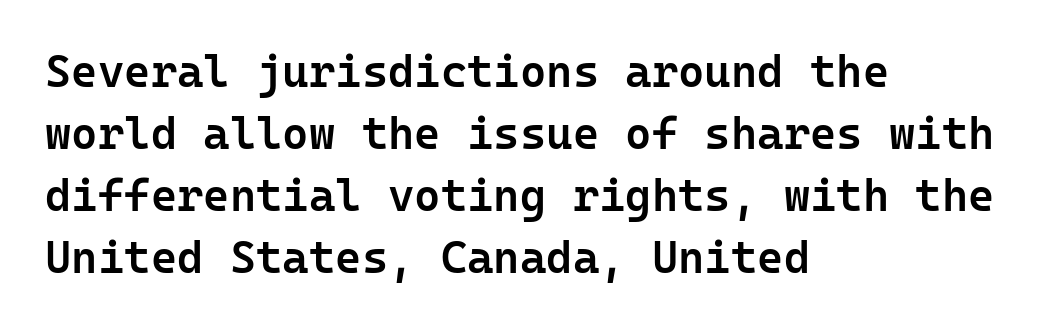
A fair bit of extra ink — the face is semibold, not bold. What stands out about the letter spacing? Nothing — it is the standard amount. This is the regular roman posture of the typeface. Nope, no serifs anywhere on these letters. Vertical spacing — default. These lines are rendered in a fixed-pitch font.
